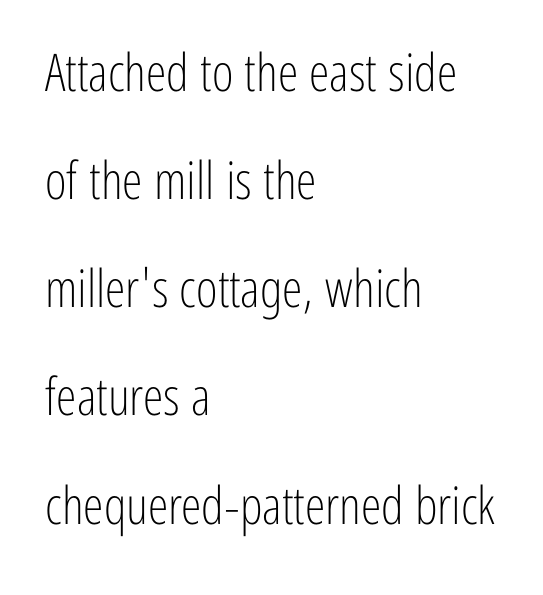
Q: Is the text bold? A: No.
Q: Is the text italic (slanted)? A: No, it is upright.
Q: Is the typeface a serif or a sans-serif typeface? A: Sans-serif.
Q: Is the text underlined? A: No.
Q: How is the paragraph aligned? A: Left-aligned.
Q: Is the spacing between letters normal or unusually wide? A: Normal.
Q: Is the spacing between lines tight, normal or loose? A: Loose.
Q: Width (condensed, normal, or wide)? A: Condensed.
Q: Stroke contrast? A: Low.
Q: x-height? A: Medium.
Q: Monospaced? A: No.
